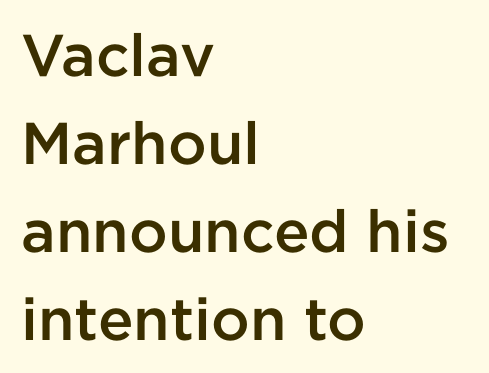
Anything drawn beneath the words? Only blank space. Style check: upright. Horizontal alignment here is leftward, the default for most running prose. Rows of type keep a routine distance in the vertical direction.
